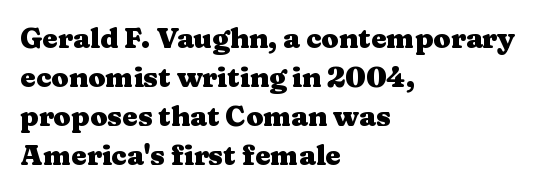
Q: Is the text bold? A: Yes.
Q: Is the text italic (slanted)? A: No, it is upright.
Q: Is the typeface a serif or a sans-serif typeface? A: Serif.
Q: Is the text underlined? A: No.
Q: How is the paragraph aligned? A: Left-aligned.
Q: Is the spacing between letters normal or unusually wide? A: Normal.
Q: Is the spacing between lines tight, normal or loose? A: Normal.
Q: Width (condensed, normal, or wide)? A: Wide.
Q: Stroke contrast? A: Medium.
Q: x-height? A: Medium.
Q: Monospaced? A: No.
